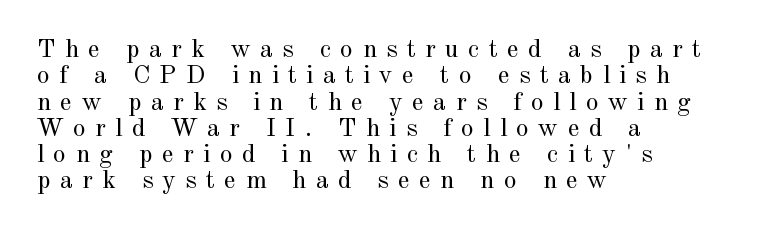
Q: Is the text bold? A: No.
Q: Is the text italic (slanted)? A: No, it is upright.
Q: Is the text underlined? A: No.
Q: How is the paragraph aligned? A: Left-aligned.
Q: Is the spacing between letters normal or unusually wide? A: Unusually wide.
Q: Is the spacing between lines tight, normal or loose? A: Tight.
